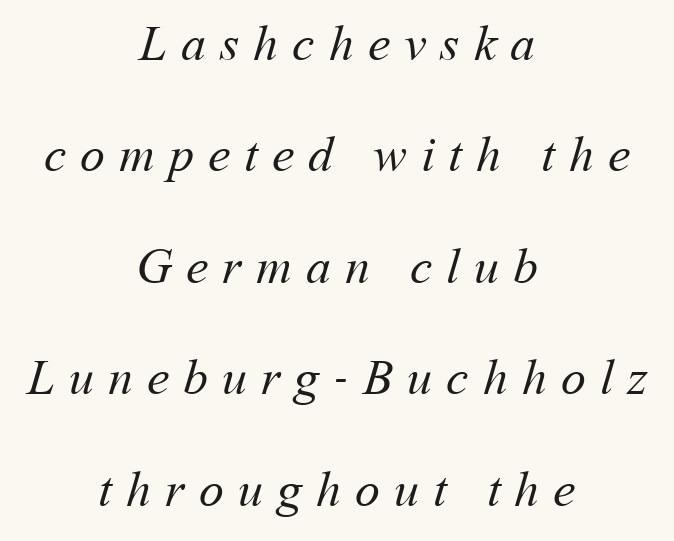
The image shows 50 px regular-weight type; set centered, loose line spacing (2.23x), unusually wide letter spacing (+0.28 em), not underlined; medium stroke contrast and a medium x-height.
